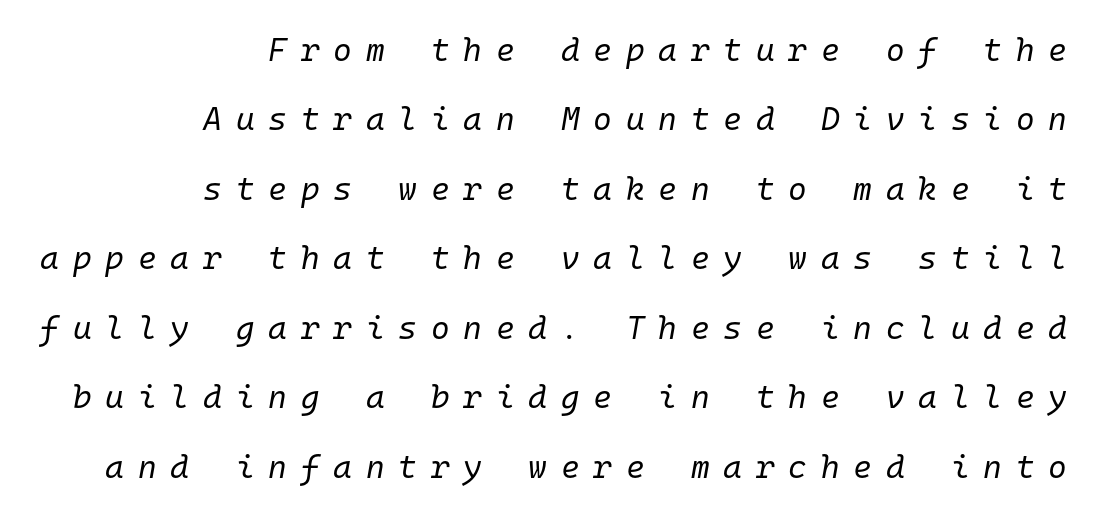
Rows of type keep a wide berth in the vertical direction. When letters slant like this, we call the style italic. No letter is thick-stroked: the sample isn't bold. Is the letter spacing exaggerated? Yes — the characters are pushed far apart.
